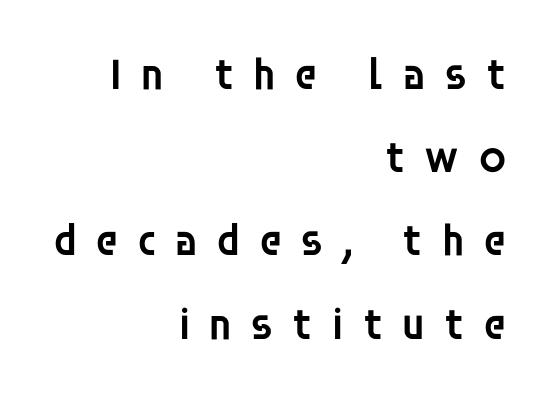
Q: Is the text bold? A: Semi-bold.
Q: Is the text italic (slanted)? A: No, it is upright.
Q: Is the typeface a serif or a sans-serif typeface? A: Sans-serif.
Q: Is the text underlined? A: No.
Q: How is the paragraph aligned? A: Right-aligned.
Q: Is the spacing between letters normal or unusually wide? A: Unusually wide.
Q: Width (condensed, normal, or wide)? A: Normal.
Q: Stroke contrast? A: Low.
Q: x-height? A: Large.
Q: Monospaced? A: No.
